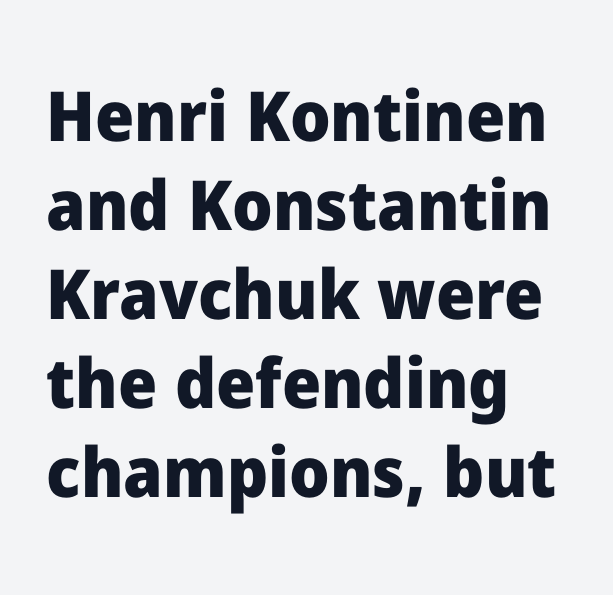
The image shows 69 px heavy sans-serif type, upright; set left-aligned, normal line spacing (1.29x), normal letter spacing, not underlined; low stroke contrast and a medium x-height.
